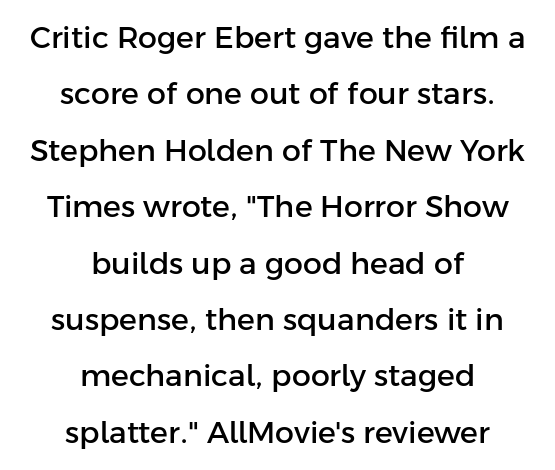
{"serif": "no", "italic": "no", "width": "normal", "stroke_contrast": "low", "x_height": "medium", "monospaced": "no", "underline": "no", "align": "center", "line_spacing_ratio": 1.88, "letter_spacing": "normal", "letter_spacing_em": 0.0, "glyph_px": 30}
